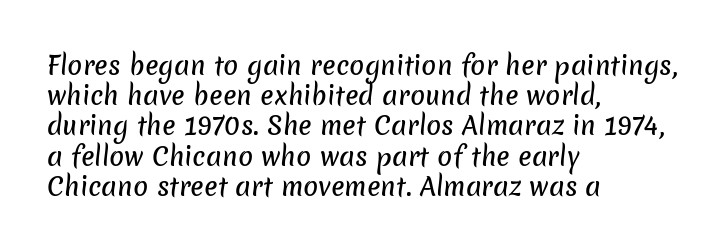
The image shows 25 px text type; set left-aligned, line spacing 1.21x, normal letter spacing, not underlined.
